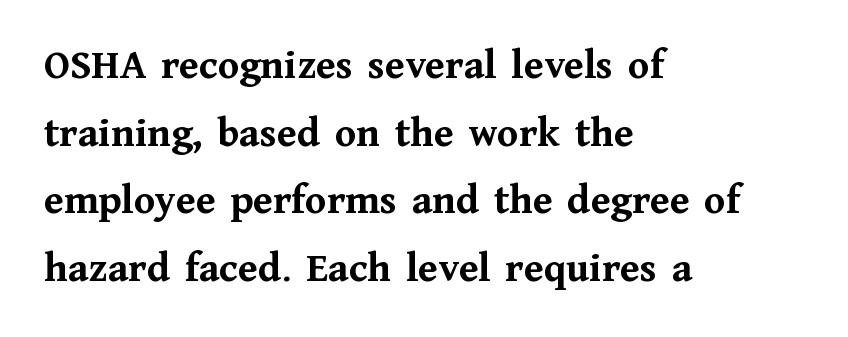
The image shows 43 px semibold serif type, upright; set left-aligned, normal line spacing (1.57x), normal letter spacing, not underlined; medium stroke contrast and a medium x-height.
